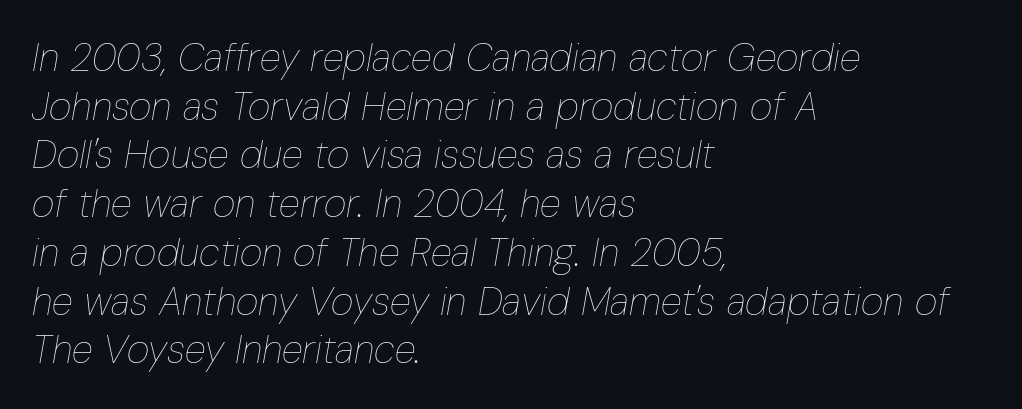
The image shows 39 px thin, condensed type, italic (leaning right); set left-aligned, normal line spacing (1.25x), normal letter spacing, not underlined; low stroke contrast and a medium x-height.
